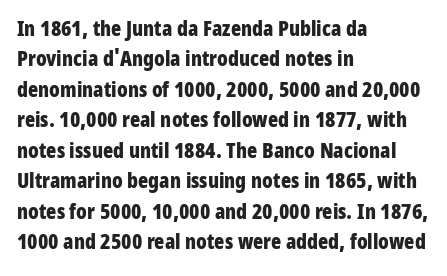
{"italic": "no", "bold": "yes", "underline": "no", "align": "left", "line_spacing": "normal", "line_spacing_ratio": 1.45, "letter_spacing": "normal", "letter_spacing_em": 0.0, "glyph_px": 21}
